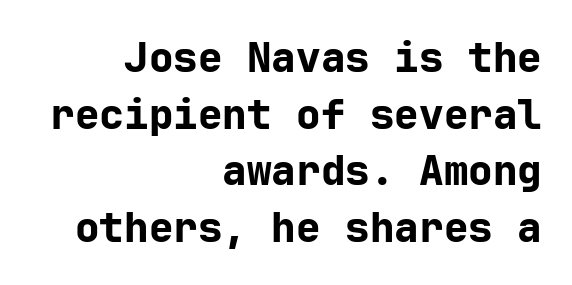
{"serif": "no", "italic": "no", "bold": "yes", "weight": "bold", "width": "normal", "stroke_contrast": "low", "x_height": "medium", "underline": "no", "align": "right", "line_spacing": "normal", "line_spacing_ratio": 1.38, "letter_spacing": "normal", "letter_spacing_em": 0.0, "glyph_px": 41}
